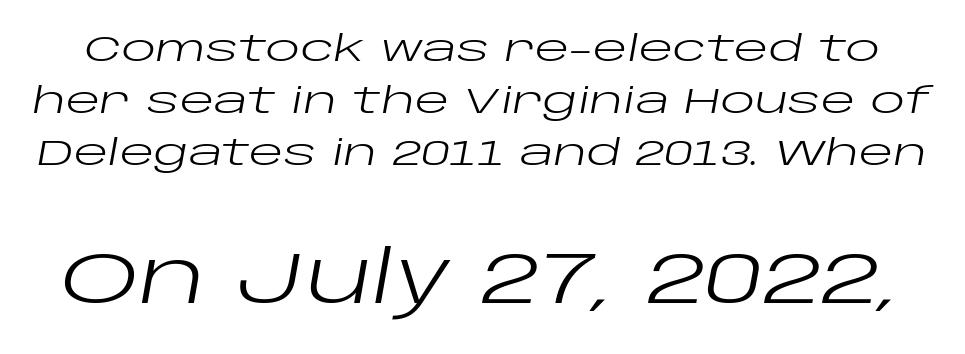
These glyphs show unthickened strokes, regular width or finer. Each letter keeps its own natural width here, so spacing adapts to shape. Tracking here is standard; glyphs follow each other at the usual distance. Evenly set lines give the paragraph a standard silhouette.
